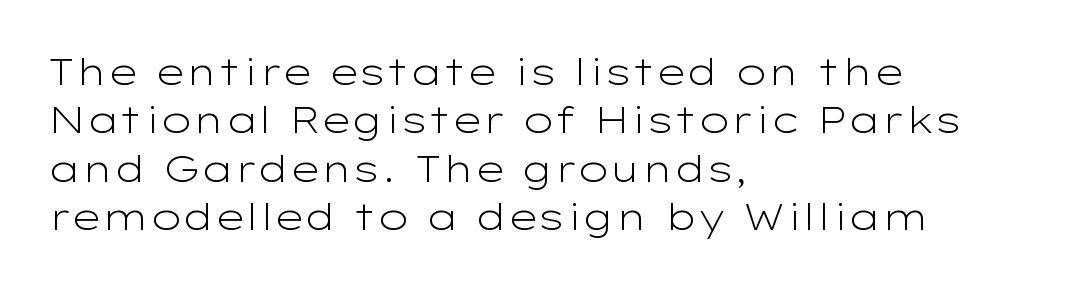
Words float on clear page, feet unadorned. Between one letter and the next there's only the usual sliver of space. Ink coverage per letter is moderate at most. Note: no serifs on the glyphs.
